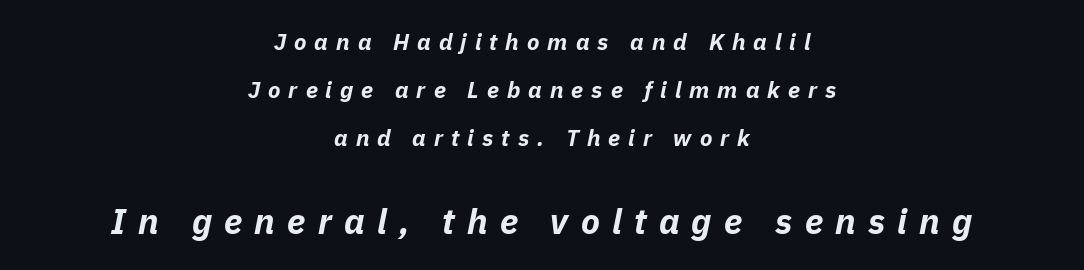
{"italic": "yes", "lean": "right", "slant_degrees": 11, "bold": "yes", "weight": "bold", "width": "normal", "stroke_contrast": "low", "x_height": "medium", "monospaced": "no", "underline": "no", "align": "center", "line_spacing": "loose", "line_spacing_ratio": 2.08, "letter_spacing": "wide", "letter_spacing_em": 0.35, "larger_block": "second", "size_ratio": 1.52, "glyph_px": 35}
